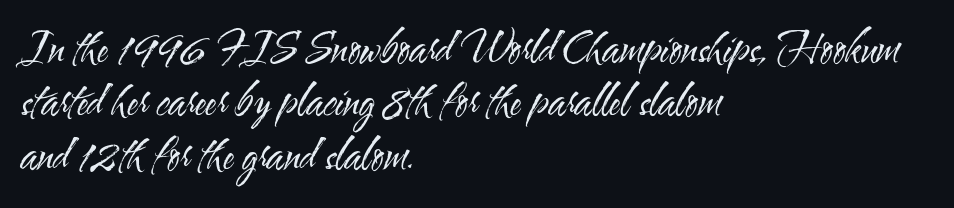
Q: Is the text bold? A: No.
Q: Is the text italic (slanted)? A: Yes.
Q: Is the typeface a serif or a sans-serif typeface? A: Sans-serif.
Q: Is the text underlined? A: No.
Q: How is the paragraph aligned? A: Left-aligned.
Q: Is the spacing between letters normal or unusually wide? A: Normal.
Q: Is the spacing between lines tight, normal or loose? A: Normal.
Q: Width (condensed, normal, or wide)? A: Condensed.
Q: Stroke contrast? A: Medium.
Q: x-height? A: Small.
Q: Monospaced? A: No.
